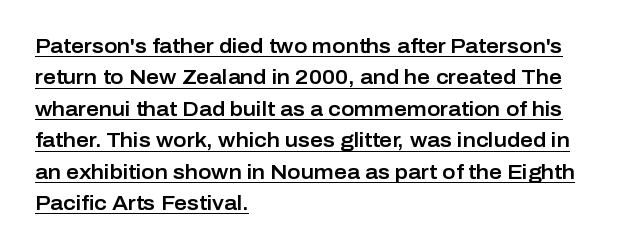
The image shows 20 px text type, upright; set left-aligned, normal line spacing (1.57x), normal letter spacing, underlined.
